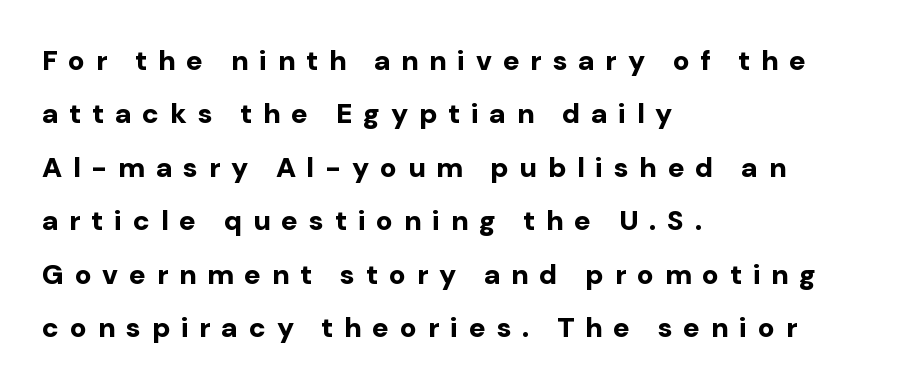
The image shows 28 px bold sans-serif type, upright; set left-aligned, loose line spacing (1.91x), unusually wide letter spacing (+0.38 em), not underlined; low stroke contrast and a medium x-height.
